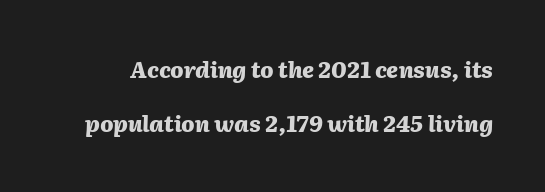
Q: Is the text bold? A: Yes.
Q: Is the text italic (slanted)? A: Yes, it leans right by about 2 degrees.
Q: Is the text underlined? A: No.
Q: Is the spacing between letters normal or unusually wide? A: Normal.
Q: Is the spacing between lines tight, normal or loose? A: Loose.
